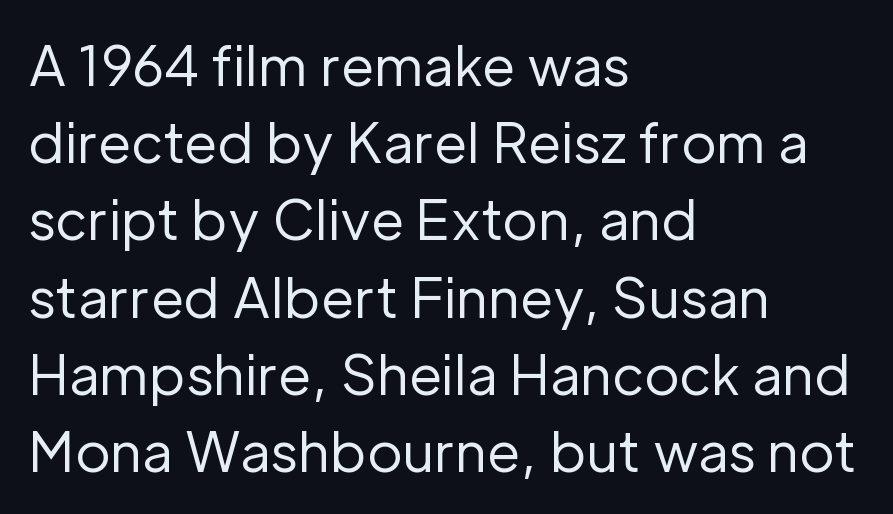
Q: Is the text bold? A: No.
Q: Is the text italic (slanted)? A: No, it is upright.
Q: Is the typeface a serif or a sans-serif typeface? A: Sans-serif.
Q: Is the text underlined? A: No.
Q: How is the paragraph aligned? A: Left-aligned.
Q: Is the spacing between letters normal or unusually wide? A: Normal.
Q: Is the spacing between lines tight, normal or loose? A: Normal.
Q: Width (condensed, normal, or wide)? A: Normal.
Q: Stroke contrast? A: Low.
Q: x-height? A: Medium.
Q: Monospaced? A: No.
